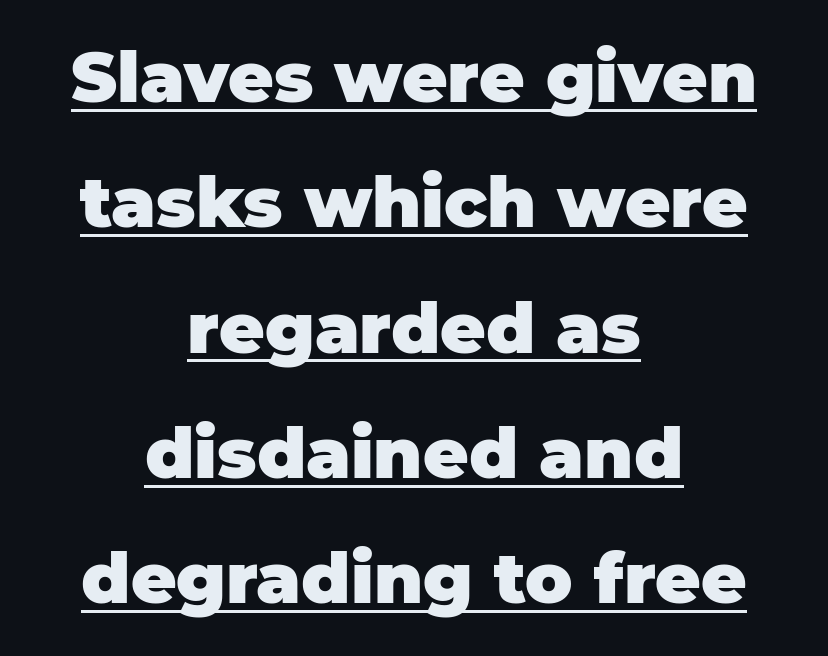
Q: Is the text bold? A: Yes.
Q: Is the text italic (slanted)? A: No, it is upright.
Q: Is the typeface a serif or a sans-serif typeface? A: Sans-serif.
Q: Is the text underlined? A: Yes.
Q: How is the paragraph aligned? A: Centered.
Q: Is the spacing between letters normal or unusually wide? A: Normal.
Q: Width (condensed, normal, or wide)? A: Normal.
Q: Stroke contrast? A: Low.
Q: x-height? A: Large.
Q: Monospaced? A: No.
